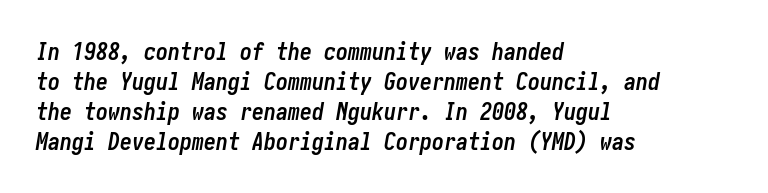
Q: Is the text bold? A: Yes.
Q: Is the text italic (slanted)? A: Yes, it leans right by about 10 degrees.
Q: Is the text underlined? A: No.
Q: How is the paragraph aligned? A: Left-aligned.
Q: Is the spacing between letters normal or unusually wide? A: Normal.
Q: Is the spacing between lines tight, normal or loose? A: Normal.
